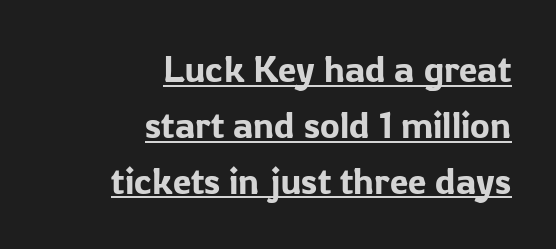
{"serif": "no", "italic": "no", "width": "normal", "stroke_contrast": "low", "x_height": "medium", "monospaced": "no", "underline": "yes", "align": "right", "line_spacing": "normal", "line_spacing_ratio": 1.51, "letter_spacing": "normal", "letter_spacing_em": 0.0, "glyph_px": 37}
